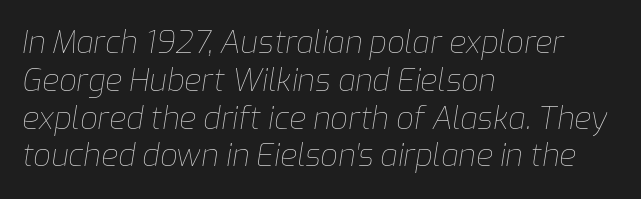
The ragged edge is on the right, which tells us the setting is flush left. The weight would be labelled regular, book, light, or lighter still. The rendering uses natural spacing where letterforms have individual widths. Check under the words: just untouched page.
